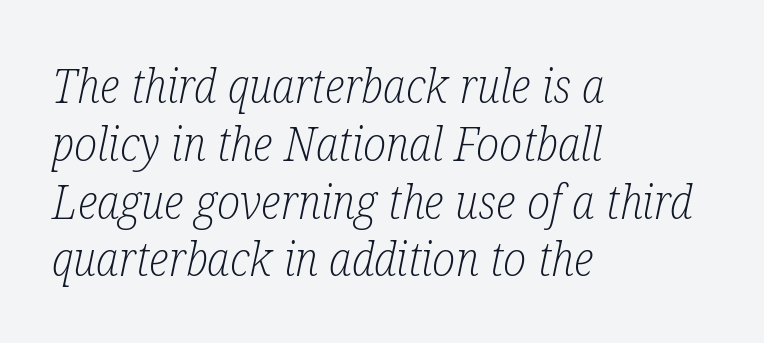
Each row of text sits above clean, open space. Compared with ordinary roman type, these characters are visibly tilted. Type style note: has serifs. A typesetter would call this zero additional tracking. The setting favours the left margin, as ordinary paragraphs usually do.
